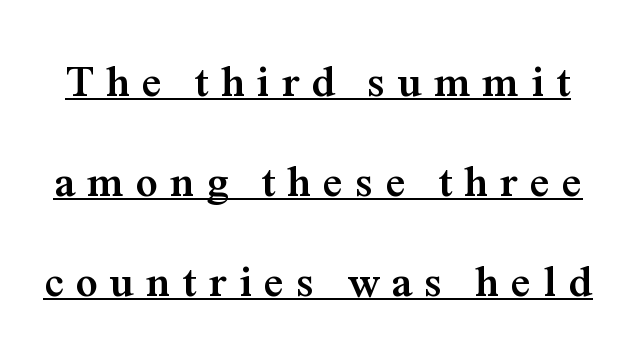
The text was rendered using a seriffed face with decorative stroke endings. Proportional: the letters do not fall into vertical columns. The letters stand upright; this is a roman face. This is heavy type, rendered in bold.
